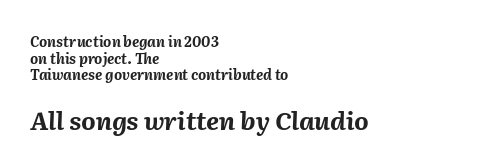
{"italic": "yes", "lean": "right", "slant_degrees": 2, "bold": "yes", "underline": "no", "align": "left", "line_spacing_ratio": 1.18, "letter_spacing": "normal", "letter_spacing_em": 0.0, "larger_block": "second", "size_ratio": 1.79, "glyph_px": 25}
